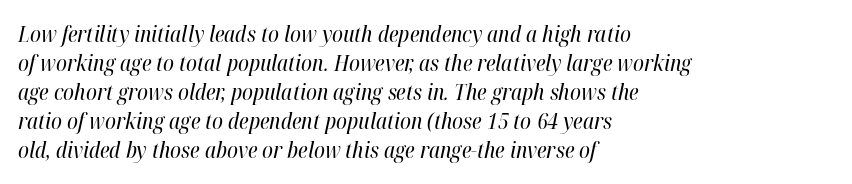
Quick note: underline off. What's the leading like? Ordinary, nothing unusual. Teacher's note: observe the even left margin — that is flush-left alignment. A typesetter would call this zero additional tracking. The font's italic variant was chosen for this text. Letters have the restrained weight of plain body copy at most.
